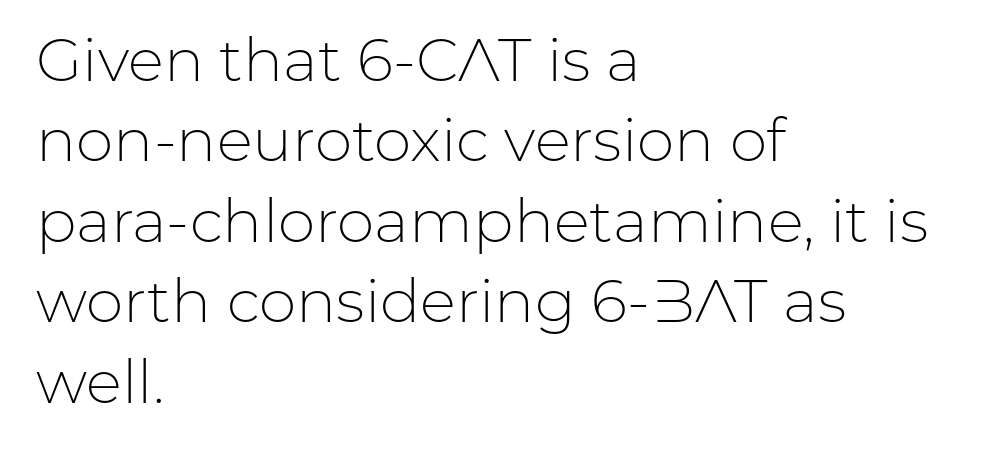
Q: Is the text bold? A: No.
Q: Is the text italic (slanted)? A: No, it is upright.
Q: Is the typeface a serif or a sans-serif typeface? A: Sans-serif.
Q: Is the text underlined? A: No.
Q: How is the paragraph aligned? A: Left-aligned.
Q: Is the spacing between letters normal or unusually wide? A: Normal.
Q: Is the spacing between lines tight, normal or loose? A: Normal.
Q: Width (condensed, normal, or wide)? A: Normal.
Q: Stroke contrast? A: Low.
Q: x-height? A: Medium.
Q: Monospaced? A: No.
